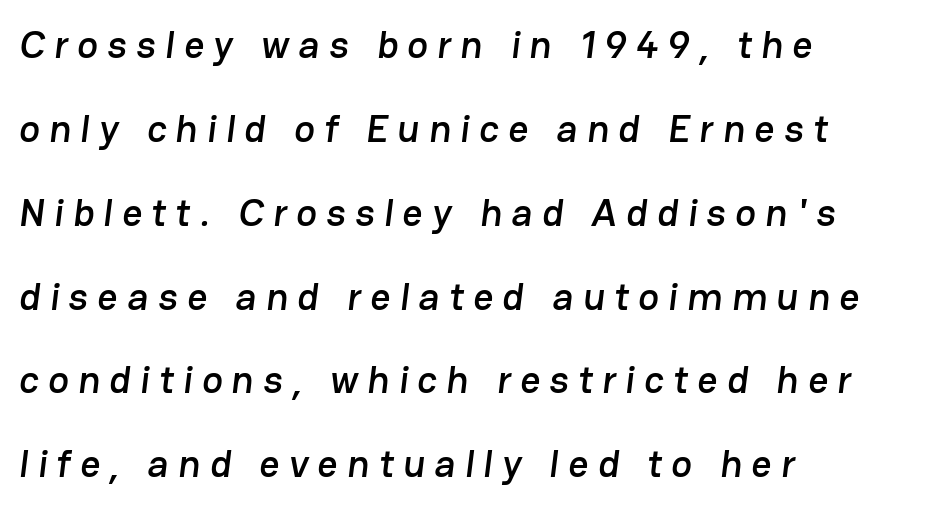
The image shows 39 px sans-serif type; set left-aligned, loose line spacing (2.15x), unusually wide letter spacing (+0.24 em), not underlined; low stroke contrast and a medium x-height.
